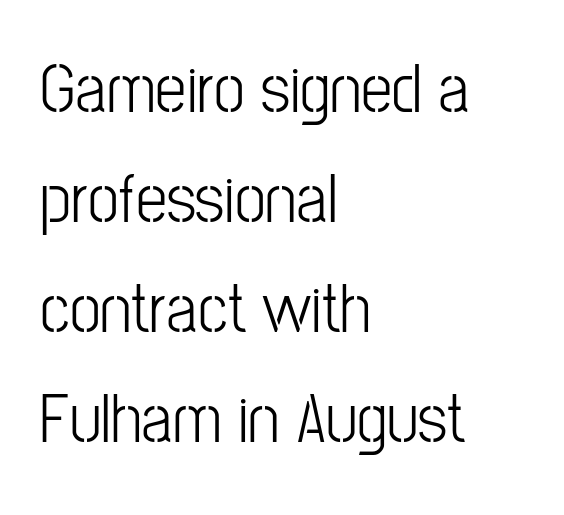
{"serif": "no", "italic": "no", "width": "condensed", "stroke_contrast": "low", "x_height": "medium", "monospaced": "no", "underline": "no", "align": "left", "line_spacing": "normal", "line_spacing_ratio": 1.57, "letter_spacing": "normal", "letter_spacing_em": 0.0, "glyph_px": 70}
